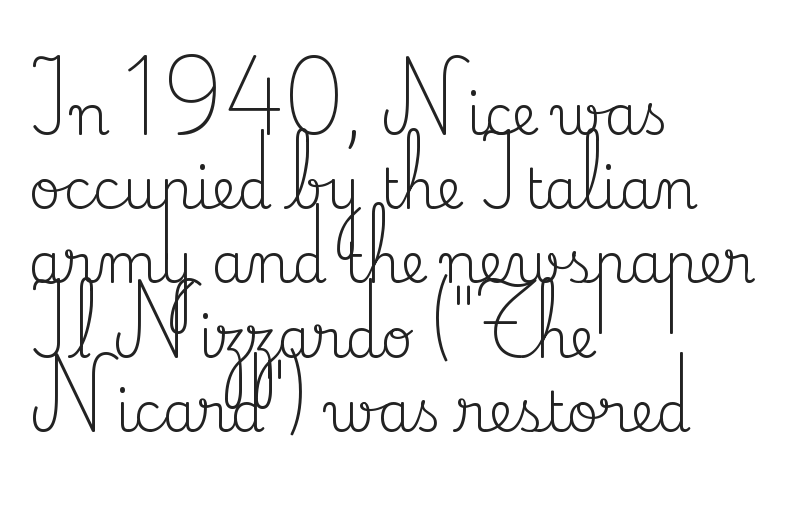
The image shows 55 px regular-weight serif type, upright; set left-aligned, normal line spacing (1.35x), normal letter spacing, not underlined; medium stroke contrast and a small x-height.
